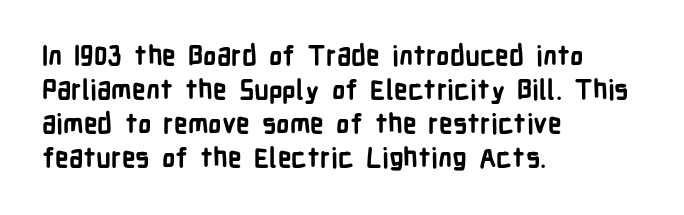
{"italic": "no", "bold": "yes", "underline": "no", "align": "left", "line_spacing": "normal", "line_spacing_ratio": 1.26, "letter_spacing": "normal", "letter_spacing_em": 0.0, "glyph_px": 27}
